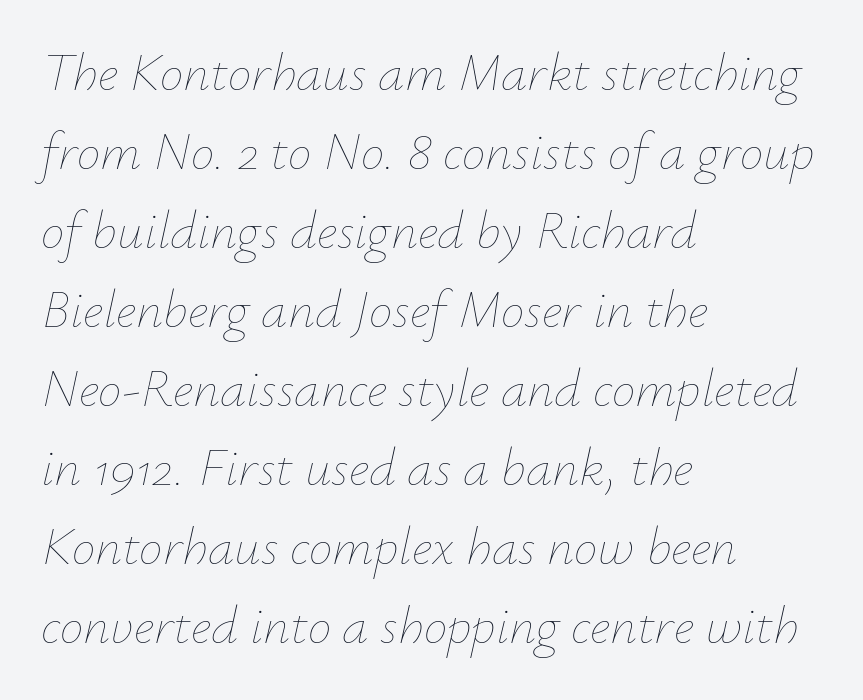
{"italic": "yes", "lean": "right", "slant_degrees": 12, "bold": "no", "weight": "thin", "width": "normal", "stroke_contrast": "low", "x_height": "small", "monospaced": "no", "underline": "no", "align": "left", "line_spacing": "normal", "line_spacing_ratio": 1.49, "letter_spacing": "normal", "letter_spacing_em": 0.0, "glyph_px": 53}
